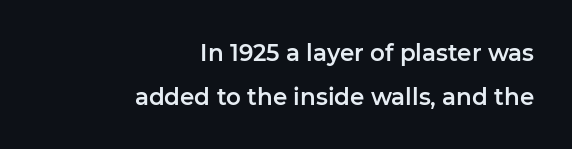
The image shows 23 px text type, upright; set right-aligned, loose line spacing (1.91x), normal letter spacing, not underlined.
